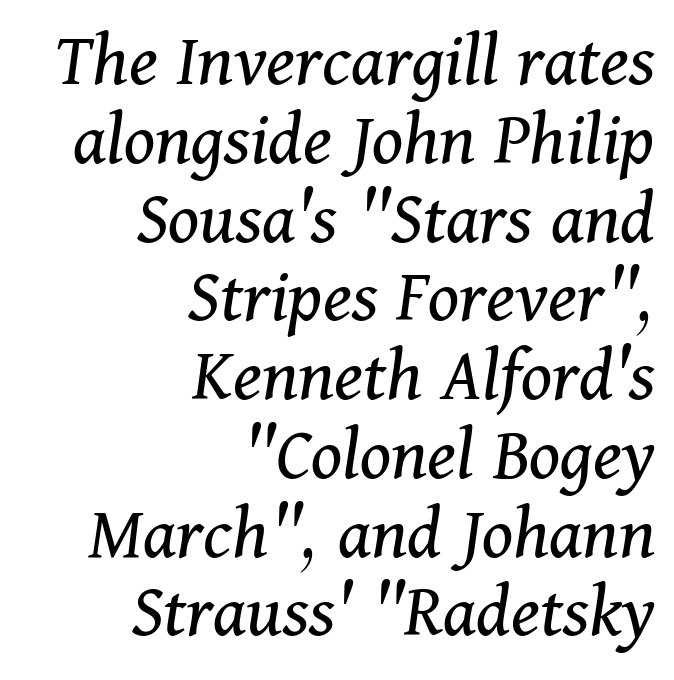
{"serif": "yes", "italic": "yes", "lean": "right", "slant_degrees": 11, "bold": "no", "weight": "regular", "width": "normal", "stroke_contrast": "medium", "x_height": "medium", "monospaced": "no", "underline": "no", "align": "right", "line_spacing": "tight", "line_spacing_ratio": 1.01, "letter_spacing": "normal", "letter_spacing_em": 0.0, "glyph_px": 78}
